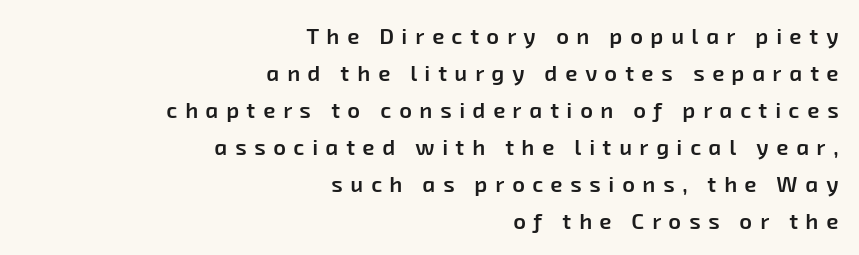
The image shows 22 px text type; set right-aligned, normal line spacing (1.68x), unusually wide letter spacing (+0.35 em), not underlined.
